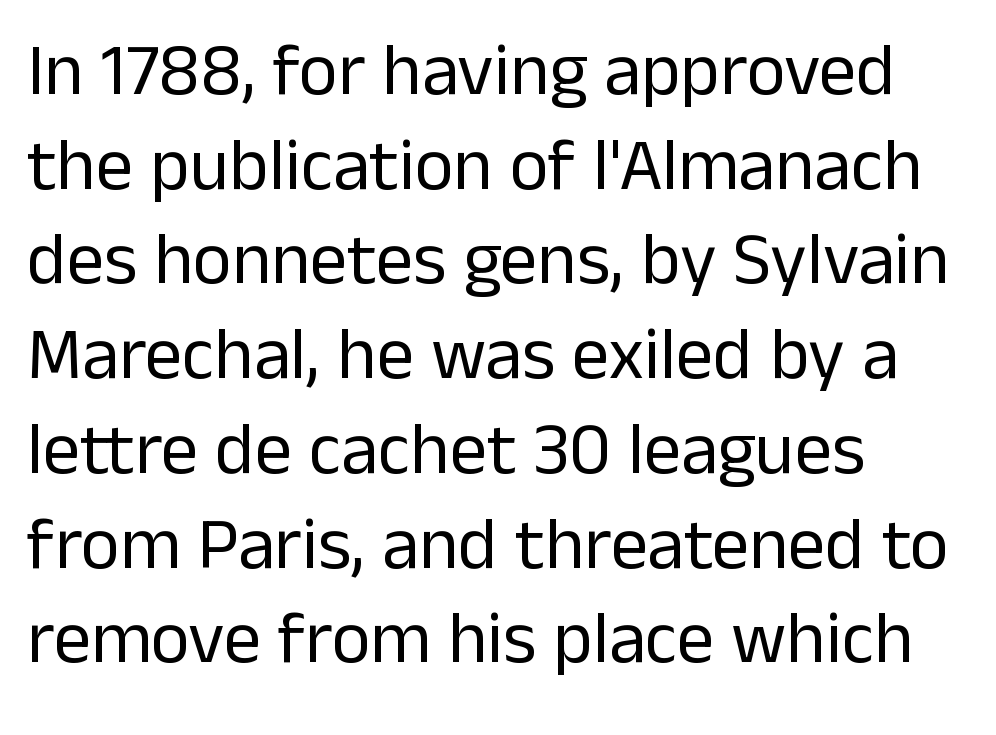
The image shows 74 px regular-weight sans-serif type, upright; set left-aligned, normal line spacing (1.28x), normal letter spacing, not underlined; low stroke contrast and a medium x-height.
